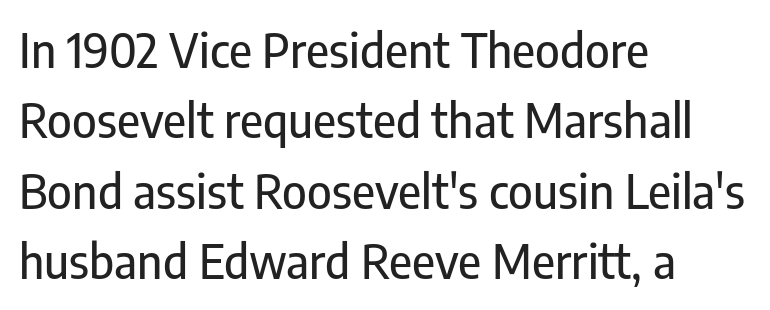
The image shows 47 px condensed sans-serif type, upright; set left-aligned, normal line spacing (1.5x), normal letter spacing, not underlined; low stroke contrast and a medium x-height.
